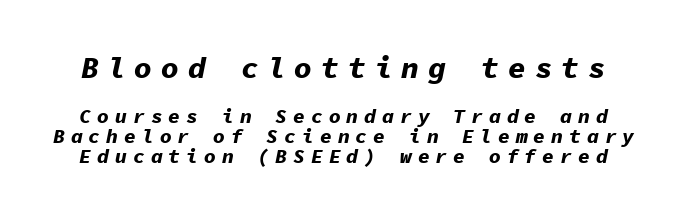
The image shows 30 px bold type, italic (leaning right), monospaced; set tight line spacing (1.02x), unusually wide letter spacing (+0.29 em), not underlined; the first (top) block is 1.5x larger; low stroke contrast and a medium x-height.
